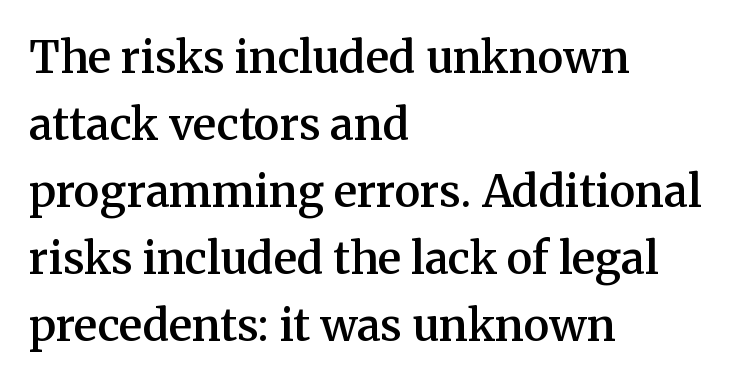
The image shows 44 px semibold serif type, upright; set left-aligned, normal line spacing (1.52x), normal letter spacing, not underlined; medium stroke contrast and a medium x-height.
